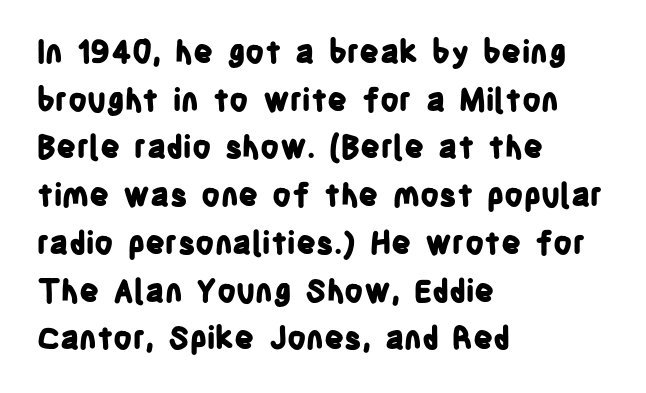
All the whitespace from short lines collects on the right. The gaps between neighbouring characters are ordinary and unremarkable. The axis of the letterforms is exactly vertical. Unmarked baselines from the first word to the last.
